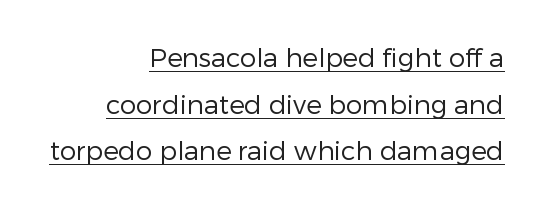
The rendering anchors every line to the right-hand side. Unlike italic type, these characters show no tilt at all. The rendered words wear a rule along their underside. Short note: letters normally spaced.
